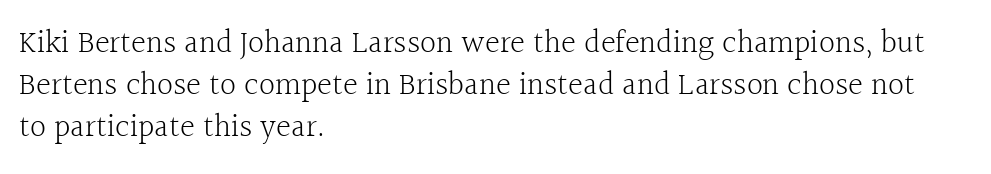
{"serif": "yes", "italic": "no", "bold": "no", "weight": "light", "width": "normal", "x_height": "medium", "monospaced": "no", "underline": "no", "align": "left", "line_spacing": "normal", "line_spacing_ratio": 1.32, "letter_spacing": "normal", "letter_spacing_em": 0.0, "glyph_px": 32}
